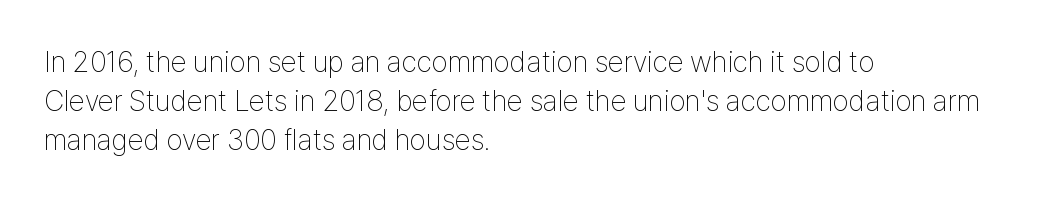
Q: Is the text bold? A: No.
Q: Is the text italic (slanted)? A: No, it is upright.
Q: Is the typeface a serif or a sans-serif typeface? A: Sans-serif.
Q: Is the text underlined? A: No.
Q: How is the paragraph aligned? A: Left-aligned.
Q: Is the spacing between letters normal or unusually wide? A: Normal.
Q: Is the spacing between lines tight, normal or loose? A: Normal.
Q: Width (condensed, normal, or wide)? A: Condensed.
Q: Stroke contrast? A: Low.
Q: x-height? A: Medium.
Q: Monospaced? A: No.
